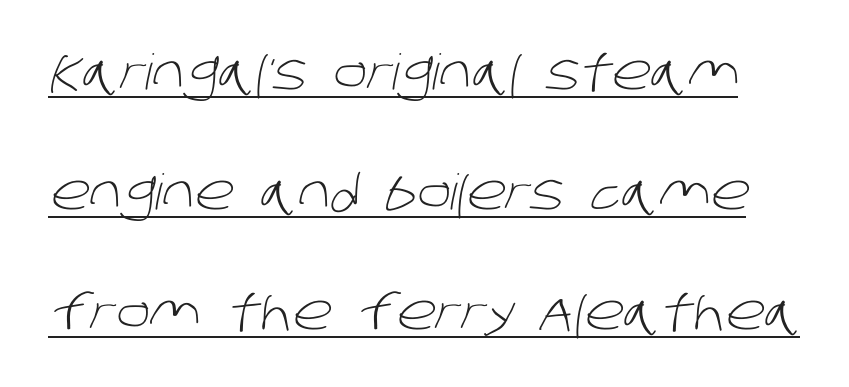
Q: Is the text bold? A: No.
Q: Is the typeface a serif or a sans-serif typeface? A: Sans-serif.
Q: Is the text underlined? A: Yes.
Q: Is the spacing between letters normal or unusually wide? A: Normal.
Q: Is the spacing between lines tight, normal or loose? A: Loose.
Q: Width (condensed, normal, or wide)? A: Normal.
Q: Stroke contrast? A: Low.
Q: x-height? A: Large.
Q: Monospaced? A: No.
